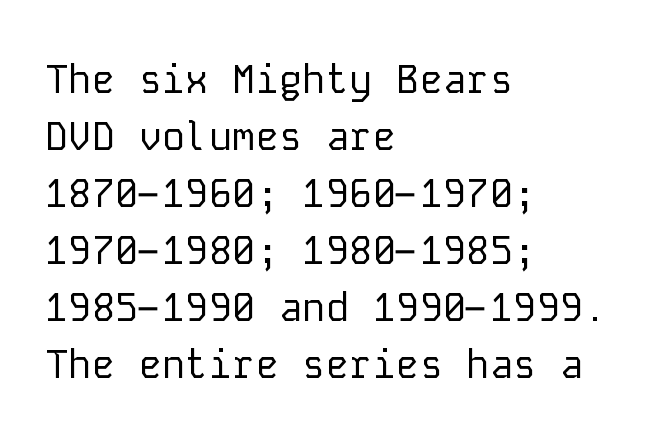
The image shows 39 px regular-weight sans-serif type, upright, monospaced; set left-aligned, normal line spacing (1.46x), normal letter spacing, not underlined; low stroke contrast and a medium x-height.
